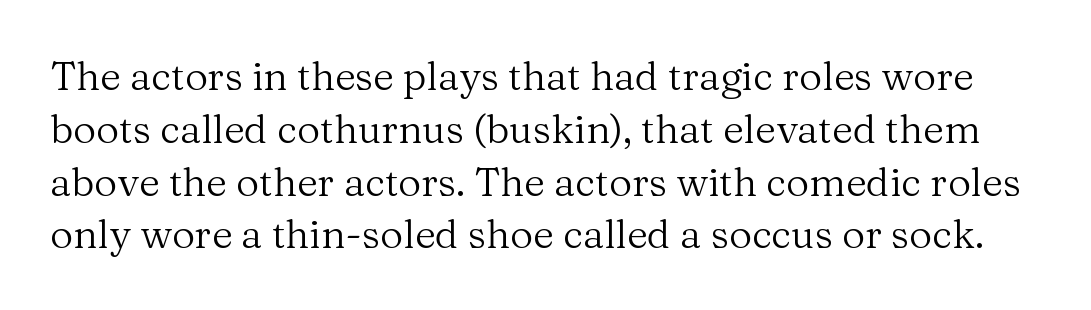
The image shows 40 px regular-weight serif type, upright; set normal line spacing (1.32x), normal letter spacing, not underlined; medium stroke contrast and a medium x-height.
